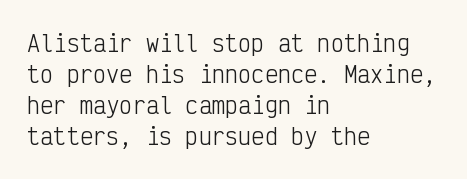
The image shows 22 px text type, upright; set left-aligned, normal line spacing (1.41x), normal letter spacing, not underlined.
